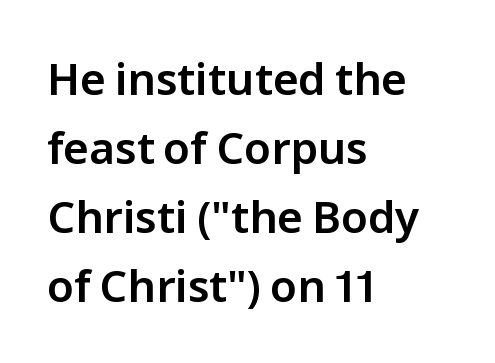
Regarding serifs, this sample does without them. Any mark beneath the type? The region is blank. Think of a printed novel: that variable character pitch is what you see here. The font's upright variant was chosen for this text.
